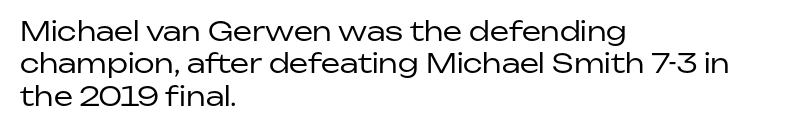
The font is comparable to plain body text, perhaps lighter. Line starts are locked; line ends wander. Nothing unusual about the tracking: characters are spaced as the font intends. The type sits square on the baseline with zero lean. Rule under the text: the space is simply empty.
